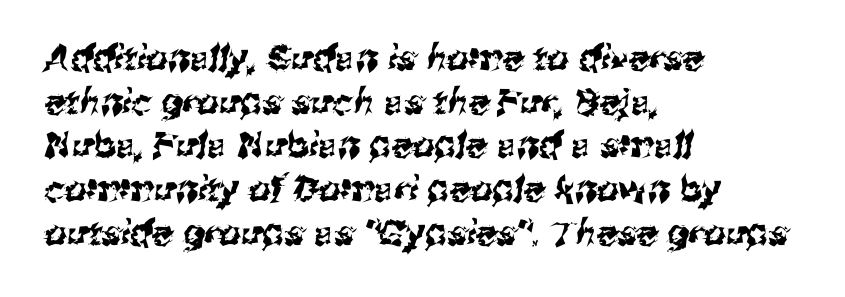
Unmarked baselines from the first word to the last. The designer went with a sans here, leaving each stem footless. The letterforms sit shoulder to shoulder at normal distance. Do the characters align in a grid? No, the font is proportional. Successive baselines arrive at the customary interval. Leftover space on each line is placed entirely after the last word.
